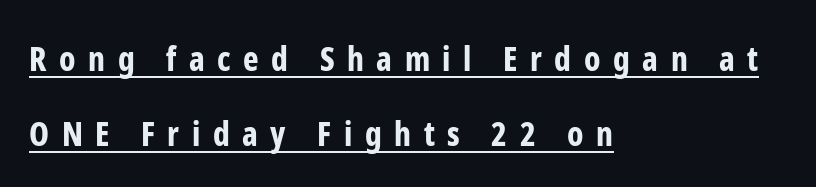
Q: Is the text bold? A: Yes.
Q: Is the text italic (slanted)? A: No, it is upright.
Q: Is the typeface a serif or a sans-serif typeface? A: Sans-serif.
Q: Is the text underlined? A: Yes.
Q: How is the paragraph aligned? A: Left-aligned.
Q: Is the spacing between letters normal or unusually wide? A: Unusually wide.
Q: Is the spacing between lines tight, normal or loose? A: Loose.
Q: Width (condensed, normal, or wide)? A: Condensed.
Q: Stroke contrast? A: Low.
Q: x-height? A: Medium.
Q: Monospaced? A: No.
